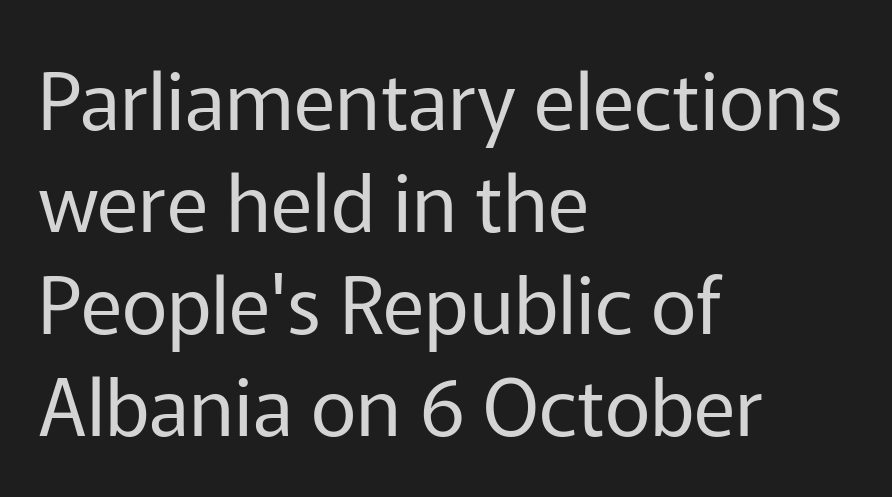
Q: Is the text bold? A: No.
Q: Is the text italic (slanted)? A: No, it is upright.
Q: Is the typeface a serif or a sans-serif typeface? A: Sans-serif.
Q: Is the text underlined? A: No.
Q: How is the paragraph aligned? A: Left-aligned.
Q: Is the spacing between letters normal or unusually wide? A: Normal.
Q: Is the spacing between lines tight, normal or loose? A: Normal.
Q: Width (condensed, normal, or wide)? A: Normal.
Q: Stroke contrast? A: Low.
Q: x-height? A: Medium.
Q: Monospaced? A: No.
